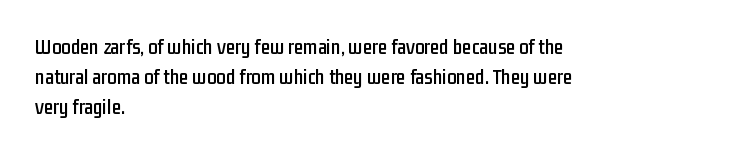
Q: Is the text italic (slanted)? A: No, it is upright.
Q: Is the text underlined? A: No.
Q: How is the paragraph aligned? A: Left-aligned.
Q: Is the spacing between letters normal or unusually wide? A: Normal.
Q: Is the spacing between lines tight, normal or loose? A: Normal.
